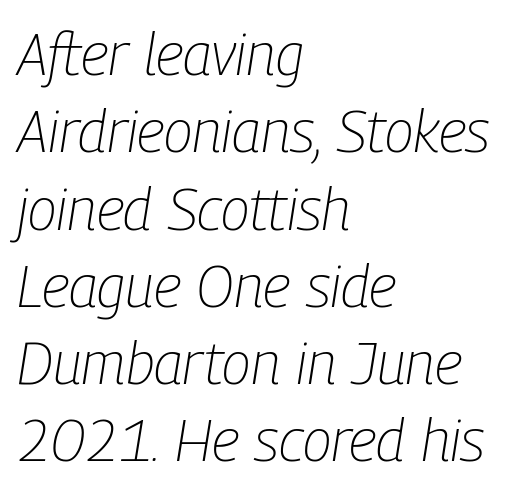
{"italic": "yes", "lean": "right", "slant_degrees": 9, "bold": "no", "weight": "light", "width": "condensed", "stroke_contrast": "low", "x_height": "medium", "monospaced": "no", "underline": "no", "align": "left", "line_spacing": "normal", "line_spacing_ratio": 1.31, "letter_spacing": "normal", "letter_spacing_em": 0.0, "glyph_px": 59}
